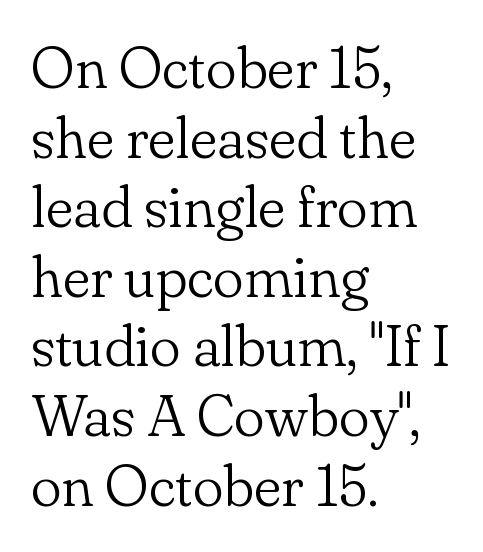
Each stroke keeps to a modest, everyday thickness or less. When letters stand straight like this, we call the style roman or upright. Nothing unusual about the tracking: characters are spaced as the font intends. I'd call this a serif setting — the letters wear small feet. Think of a printed novel: that variable character pitch is what you see here. Line beginnings align vertically; line endings do not.
